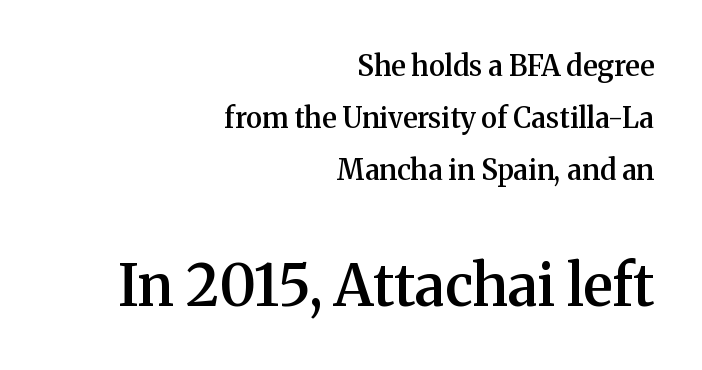
{"serif": "yes", "italic": "no", "bold": "semi", "weight": "semibold", "width": "normal", "stroke_contrast": "medium", "x_height": "medium", "monospaced": "no", "underline": "no", "align": "right", "line_spacing_ratio": 1.85, "letter_spacing": "normal", "letter_spacing_em": 0.0, "larger_block": "second", "size_ratio": 2.04, "glyph_px": 57}
